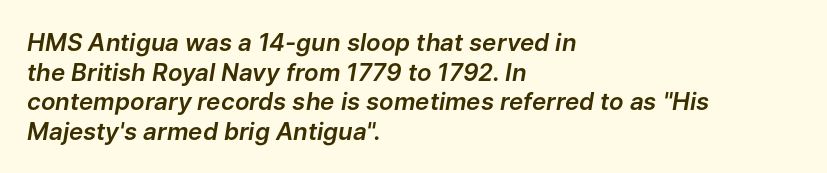
Q: Is the text italic (slanted)? A: Yes, it leans right by about 9 degrees.
Q: Is the text underlined? A: No.
Q: How is the paragraph aligned? A: Left-aligned.
Q: Is the spacing between letters normal or unusually wide? A: Normal.
